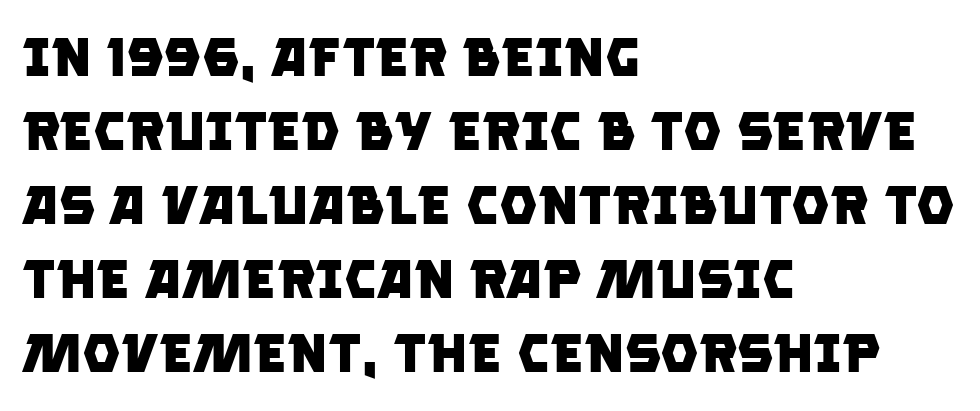
{"serif": "no", "bold": "yes", "weight": "heavy", "width": "normal", "stroke_contrast": "low", "x_height": "large", "monospaced": "no", "underline": "no", "align": "left", "line_spacing": "normal", "line_spacing_ratio": 1.37, "letter_spacing": "normal", "letter_spacing_em": 0.0, "glyph_px": 54}
